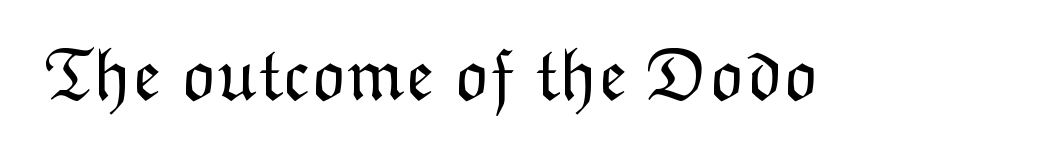
{"italic": "no", "bold": "no", "weight": "light", "width": "normal", "stroke_contrast": "low", "x_height": "medium", "monospaced": "no", "underline": "no", "letter_spacing": "normal", "letter_spacing_em": 0.0, "glyph_px": 75}
